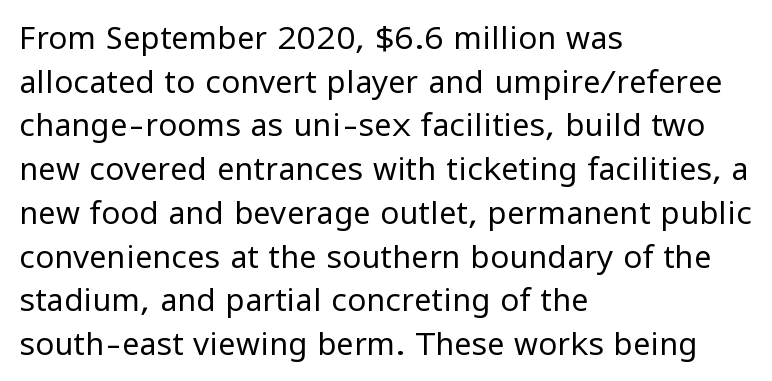
The image shows 31 px regular-weight sans-serif type, upright; set left-aligned, normal line spacing (1.41x), normal letter spacing, not underlined; low stroke contrast and a medium x-height.
